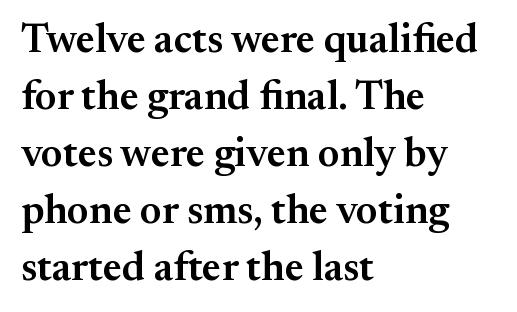
Q: Is the text bold? A: Semi-bold.
Q: Is the text italic (slanted)? A: No, it is upright.
Q: Is the typeface a serif or a sans-serif typeface? A: Serif.
Q: Is the text underlined? A: No.
Q: How is the paragraph aligned? A: Left-aligned.
Q: Is the spacing between letters normal or unusually wide? A: Normal.
Q: Is the spacing between lines tight, normal or loose? A: Normal.
Q: Width (condensed, normal, or wide)? A: Normal.
Q: Stroke contrast? A: Medium.
Q: x-height? A: Small.
Q: Monospaced? A: No.
